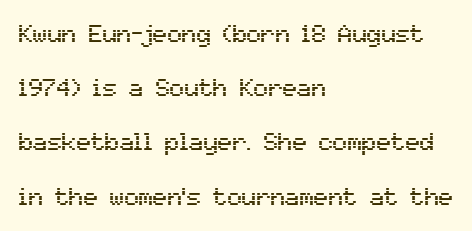
{"italic": "no", "underline": "no", "align": "left", "line_spacing": "loose", "line_spacing_ratio": 2.26, "letter_spacing": "normal", "letter_spacing_em": 0.0, "glyph_px": 24}
